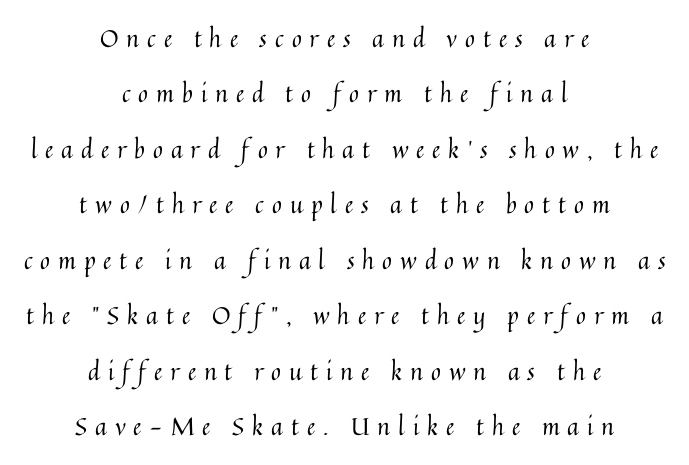
Q: Is the text bold? A: No.
Q: Is the text underlined? A: No.
Q: How is the paragraph aligned? A: Centered.
Q: Is the spacing between letters normal or unusually wide? A: Unusually wide.
Q: Is the spacing between lines tight, normal or loose? A: Loose.
